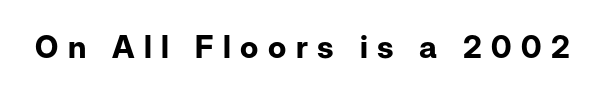
{"serif": "no", "italic": "no", "bold": "yes", "weight": "bold", "width": "normal", "stroke_contrast": "low", "x_height": "medium", "monospaced": "no", "underline": "no", "letter_spacing": "wide", "letter_spacing_em": 0.31, "glyph_px": 31}
